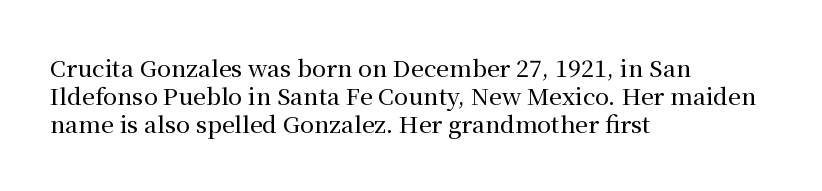
{"italic": "no", "underline": "no", "align": "left", "line_spacing_ratio": 1.22, "letter_spacing": "normal", "letter_spacing_em": 0.0, "glyph_px": 23}
